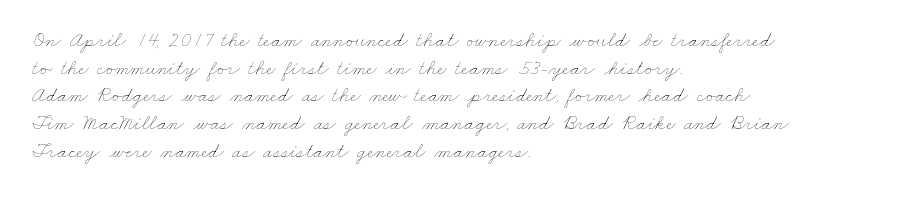
Q: Is the text bold? A: No.
Q: Is the text underlined? A: No.
Q: How is the paragraph aligned? A: Left-aligned.
Q: Is the spacing between letters normal or unusually wide? A: Normal.
Q: Is the spacing between lines tight, normal or loose? A: Normal.
